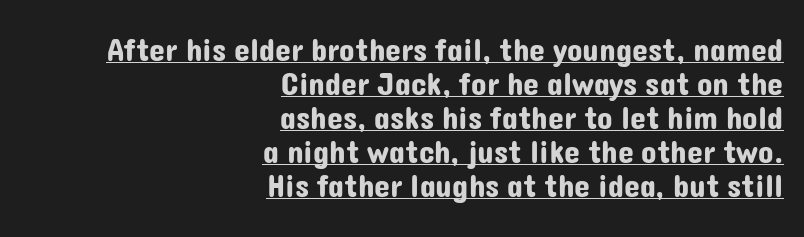
{"serif": "no", "italic": "no", "width": "normal", "stroke_contrast": "low", "x_height": "medium", "monospaced": "no", "underline": "yes", "align": "right", "line_spacing": "tight", "line_spacing_ratio": 1.06, "letter_spacing": "normal", "letter_spacing_em": 0.0, "glyph_px": 32}
